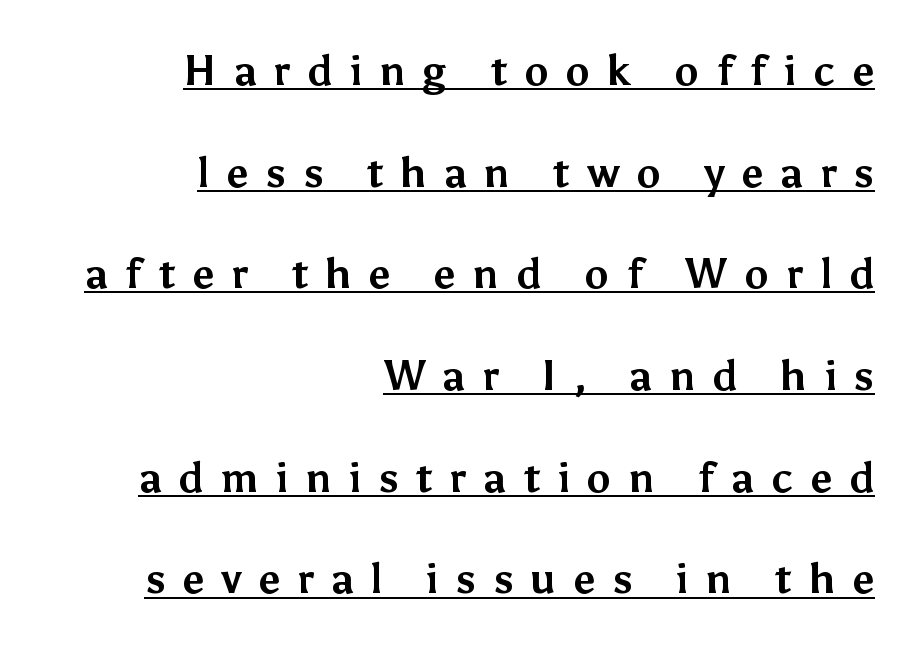
Q: Is the text bold? A: Yes.
Q: Is the text italic (slanted)? A: No, it is upright.
Q: Is the typeface a serif or a sans-serif typeface? A: Sans-serif.
Q: Is the text underlined? A: Yes.
Q: How is the paragraph aligned? A: Right-aligned.
Q: Is the spacing between letters normal or unusually wide? A: Unusually wide.
Q: Is the spacing between lines tight, normal or loose? A: Loose.
Q: Width (condensed, normal, or wide)? A: Normal.
Q: Stroke contrast? A: Medium.
Q: x-height? A: Medium.
Q: Monospaced? A: No.
